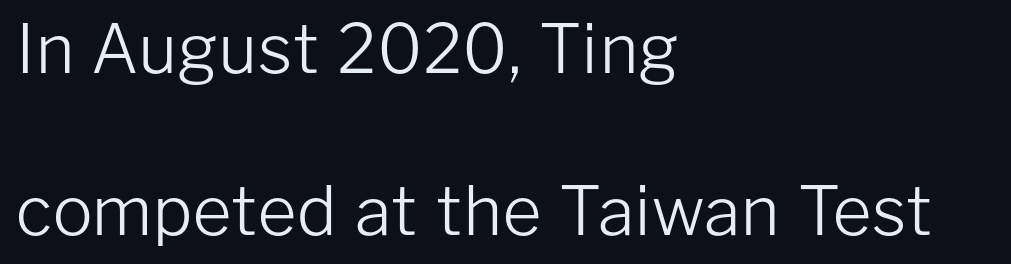
The image shows 67 px light sans-serif type, upright; set left-aligned, loose line spacing (2.42x), normal letter spacing, not underlined; low stroke contrast and a medium x-height.
